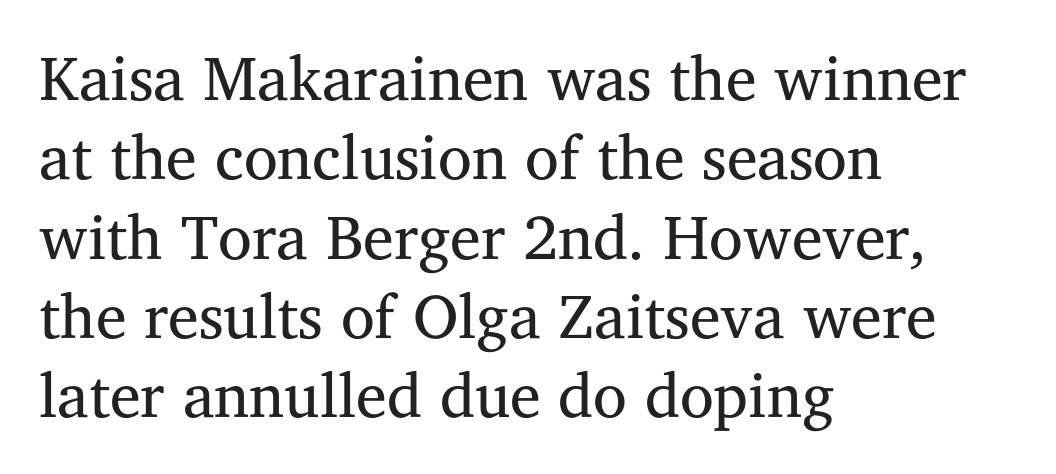
{"serif": "yes", "italic": "no", "bold": "no", "weight": "regular", "width": "normal", "stroke_contrast": "medium", "x_height": "medium", "monospaced": "no", "underline": "no", "align": "left", "line_spacing": "normal", "line_spacing_ratio": 1.28, "letter_spacing": "normal", "letter_spacing_em": 0.0, "glyph_px": 62}
